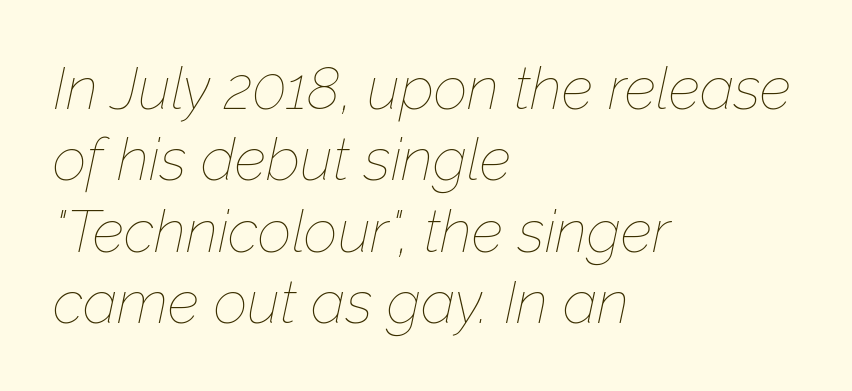
Q: Is the text bold? A: No.
Q: Is the text italic (slanted)? A: Yes, it leans right by about 12 degrees.
Q: Is the text underlined? A: No.
Q: How is the paragraph aligned? A: Left-aligned.
Q: Is the spacing between letters normal or unusually wide? A: Normal.
Q: Width (condensed, normal, or wide)? A: Normal.
Q: Stroke contrast? A: Low.
Q: x-height? A: Medium.
Q: Monospaced? A: No.
